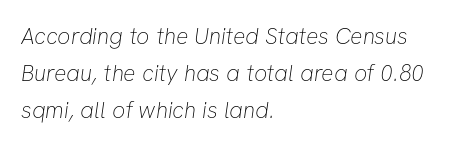
{"bold": "no", "underline": "no", "align": "left", "line_spacing": "normal", "line_spacing_ratio": 1.6, "letter_spacing": "normal", "letter_spacing_em": 0.0, "glyph_px": 23}
